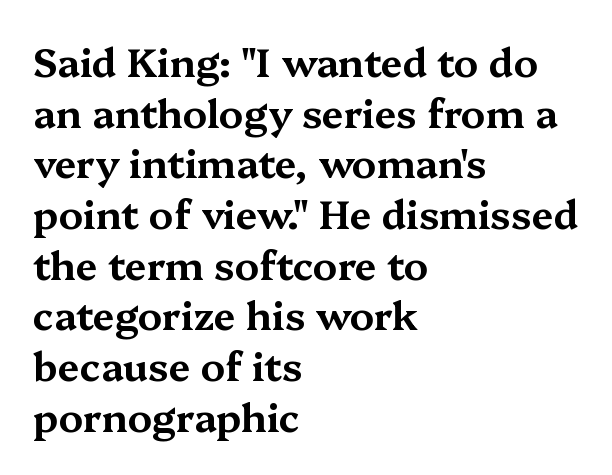
Q: Is the text italic (slanted)? A: No, it is upright.
Q: Is the typeface a serif or a sans-serif typeface? A: Serif.
Q: Is the text underlined? A: No.
Q: How is the paragraph aligned? A: Left-aligned.
Q: Is the spacing between letters normal or unusually wide? A: Normal.
Q: Is the spacing between lines tight, normal or loose? A: Normal.
Q: Width (condensed, normal, or wide)? A: Wide.
Q: Stroke contrast? A: Medium.
Q: x-height? A: Medium.
Q: Monospaced? A: No.
